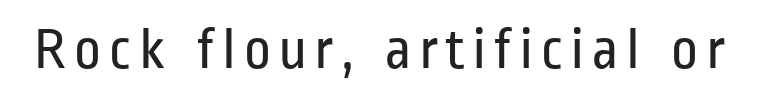
Q: Is the text bold? A: No.
Q: Is the text italic (slanted)? A: No, it is upright.
Q: Is the typeface a serif or a sans-serif typeface? A: Sans-serif.
Q: Is the text underlined? A: No.
Q: Width (condensed, normal, or wide)? A: Condensed.
Q: Stroke contrast? A: Low.
Q: x-height? A: Medium.
Q: Monospaced? A: No.
